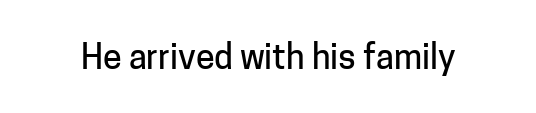
Q: Is the text italic (slanted)? A: No, it is upright.
Q: Is the typeface a serif or a sans-serif typeface? A: Sans-serif.
Q: Is the text underlined? A: No.
Q: Is the spacing between letters normal or unusually wide? A: Normal.
Q: Width (condensed, normal, or wide)? A: Normal.
Q: Stroke contrast? A: Low.
Q: x-height? A: Medium.
Q: Monospaced? A: No.
